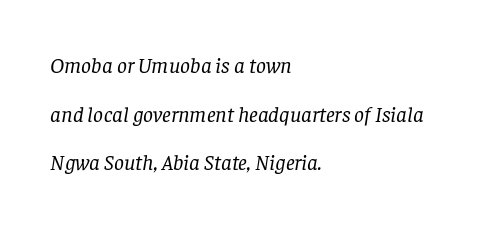
{"italic": "yes", "lean": "right", "slant_degrees": 8, "bold": "no", "underline": "no", "align": "left", "line_spacing": "loose", "line_spacing_ratio": 2.21, "letter_spacing": "normal", "letter_spacing_em": 0.0, "glyph_px": 22}
